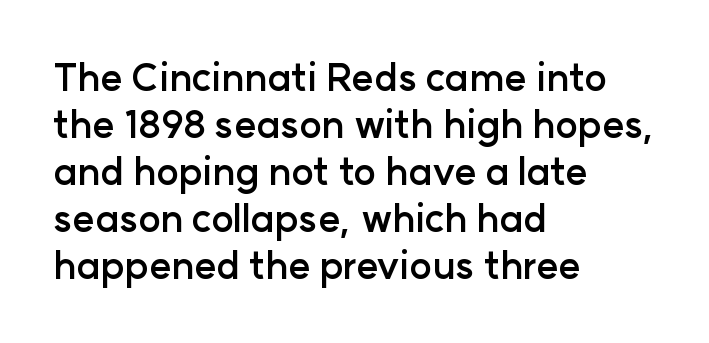
These lines are rendered in a variable-pitch font. A classic flush-left, rag-right setting is used for this passage. The space directly below the letters is spotless. Caption: bold face, heavy strokes.
